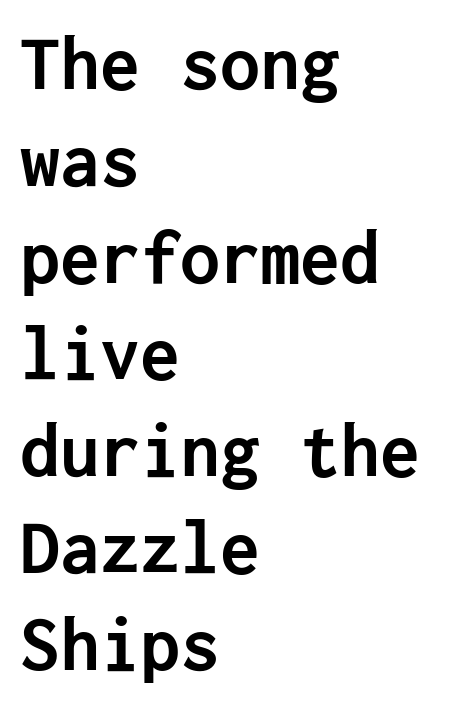
The image shows 80 px semibold sans-serif type, upright; set left-aligned, line spacing 1.21x, normal letter spacing, not underlined; low stroke contrast and a medium x-height.
